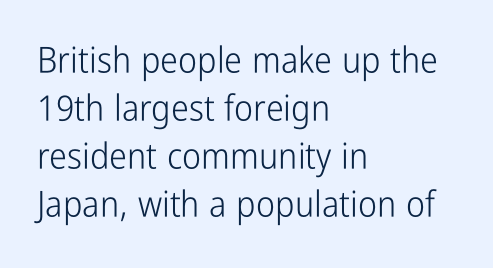
Type style note: lacks serifs. The rendering uses natural spacing where letterforms have individual widths. Rows of type keep a routine distance in the vertical direction. The strip under each line holds only bare page. The weight tops out at a normal text grade.
